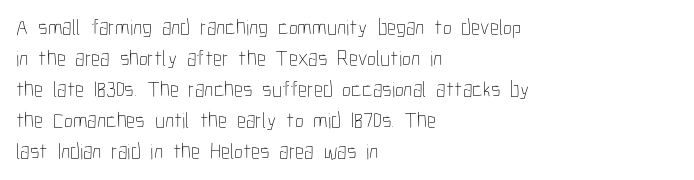
{"italic": "no", "bold": "no", "underline": "no", "align": "left", "line_spacing": "normal", "line_spacing_ratio": 1.41, "letter_spacing": "normal", "letter_spacing_em": 0.0, "glyph_px": 22}
